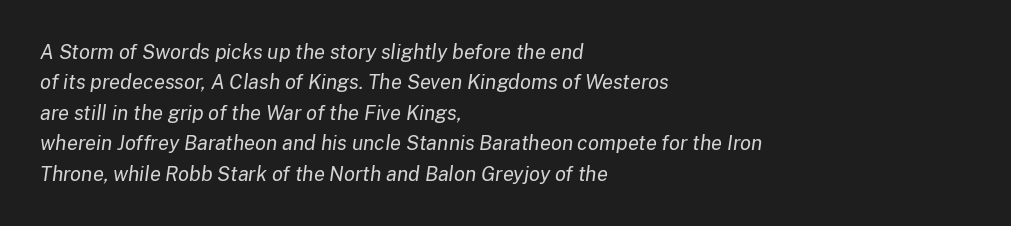
The image shows 20 px text type, italic (leaning right); set left-aligned, normal line spacing (1.52x), normal letter spacing, not underlined.
